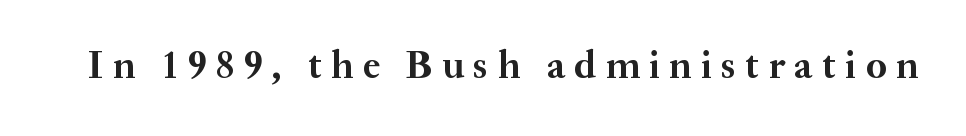
{"serif": "yes", "italic": "no", "bold": "yes", "weight": "semibold", "width": "normal", "stroke_contrast": "medium", "x_height": "small", "monospaced": "no", "underline": "no", "letter_spacing": "wide", "letter_spacing_em": 0.24, "glyph_px": 39}
